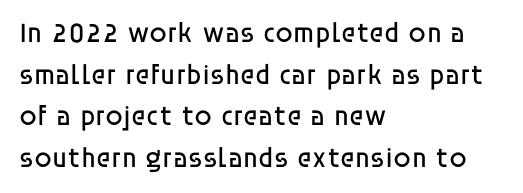
The image shows 28 px regular-weight sans-serif type, upright; set left-aligned, normal line spacing (1.49x), normal letter spacing, not underlined; low stroke contrast and a large x-height.
